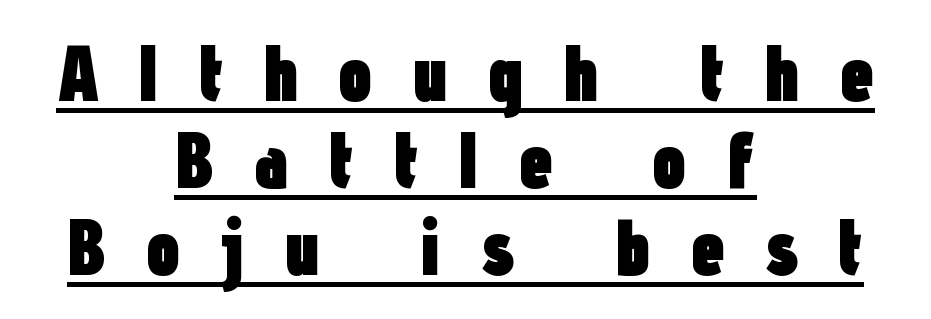
The image shows 79 px heavy, condensed sans-serif type, upright; set centered, tight line spacing (1.1x), unusually wide letter spacing (+0.49 em), underlined; low stroke contrast and a medium x-height.
